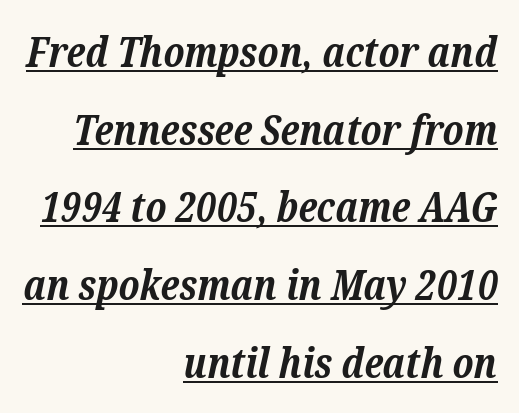
It's the slanting kind of type. What decoration does the sample have? An underline. The passage shown has conventional tracking throughout. Strokes here are thick enough to call this a true bold. This rendering employs a face with finishing strokes, i.e., a serif. Typeset ragged left — the right edge is the straight one.
